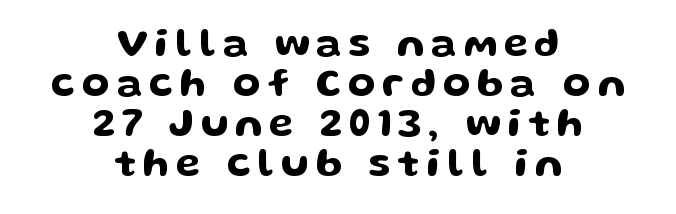
{"serif": "no", "italic": "no", "width": "wide", "stroke_contrast": "low", "x_height": "medium", "monospaced": "no", "underline": "no", "align": "center", "line_spacing": "tight", "line_spacing_ratio": 1.0, "glyph_px": 40}
